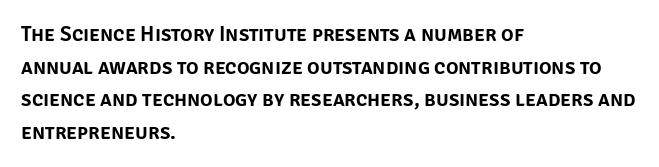
The image shows 21 px text type, upright; set left-aligned, normal line spacing (1.55x), normal letter spacing, not underlined.
